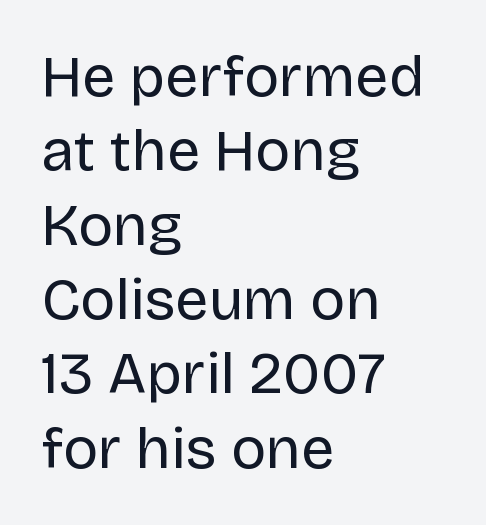
Q: Is the text bold? A: No.
Q: Is the text italic (slanted)? A: No, it is upright.
Q: Is the typeface a serif or a sans-serif typeface? A: Sans-serif.
Q: Is the text underlined? A: No.
Q: How is the paragraph aligned? A: Left-aligned.
Q: Is the spacing between letters normal or unusually wide? A: Normal.
Q: Is the spacing between lines tight, normal or loose? A: Normal.
Q: Width (condensed, normal, or wide)? A: Normal.
Q: Stroke contrast? A: Low.
Q: x-height? A: Large.
Q: Monospaced? A: No.
